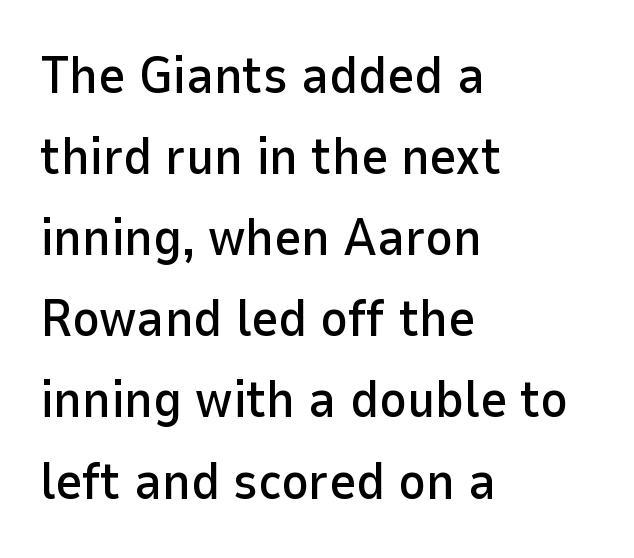
Q: Is the text italic (slanted)? A: No, it is upright.
Q: Is the typeface a serif or a sans-serif typeface? A: Sans-serif.
Q: Is the text underlined? A: No.
Q: How is the paragraph aligned? A: Left-aligned.
Q: Is the spacing between letters normal or unusually wide? A: Normal.
Q: Is the spacing between lines tight, normal or loose? A: Normal.
Q: Width (condensed, normal, or wide)? A: Normal.
Q: Stroke contrast? A: Low.
Q: x-height? A: Medium.
Q: Monospaced? A: No.
